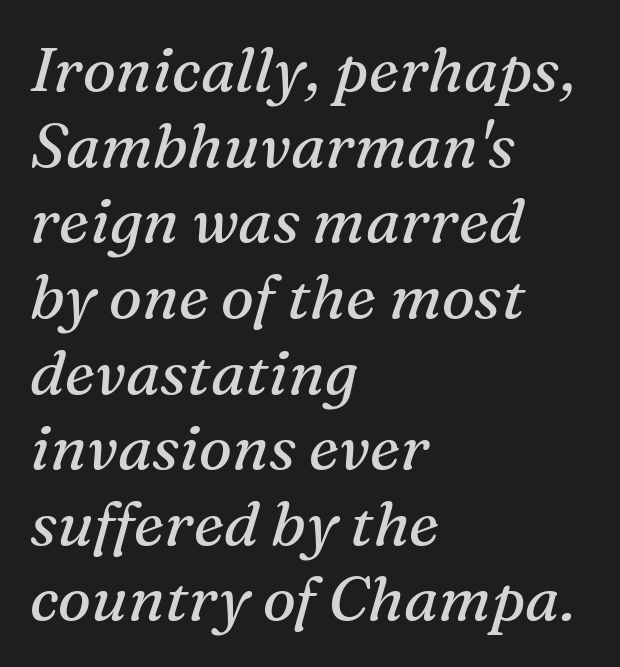
{"serif": "yes", "italic": "yes", "lean": "right", "slant_degrees": 16, "bold": "no", "weight": "regular", "width": "normal", "stroke_contrast": "medium", "x_height": "medium", "monospaced": "no", "underline": "no", "align": "left", "line_spacing_ratio": 1.22, "letter_spacing": "normal", "letter_spacing_em": 0.0, "glyph_px": 62}
